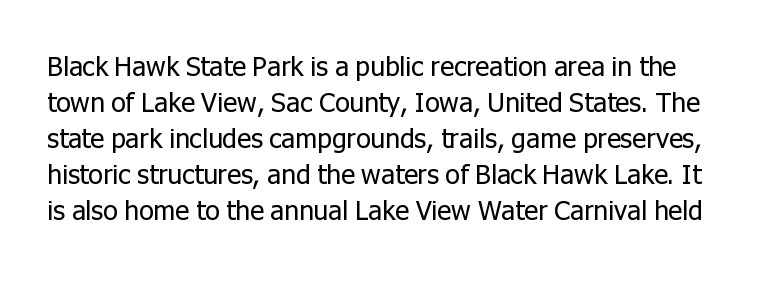
Nope, not italic — everything's standing straight. Only glyphs here, with clear space below each row. This rendering leaves character spacing at its baseline value. The lines sit at an ordinary, default distance from one another. Ink coverage per letter is moderate at most.
